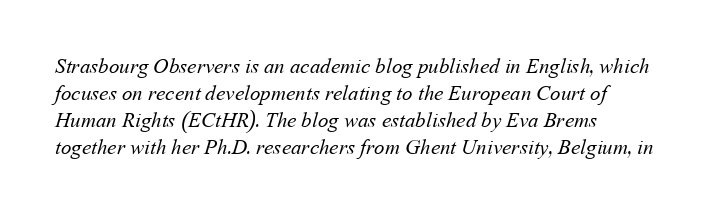
The paragraph shown leans on its left margin. Nothing heavy about these letters — not bold at all. Beneath every word, the page is bare. The letters sit at their default tracking, neither squeezed nor spread. Leading: standard.
